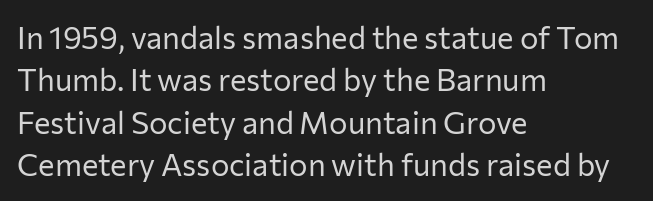
Nope, no serifs anywhere on these letters. Notice how descenders clear the ascenders below comfortably — that's standard leading. Letters have the restrained weight of plain body copy at most. Just letters on the line, the space beneath them empty.
